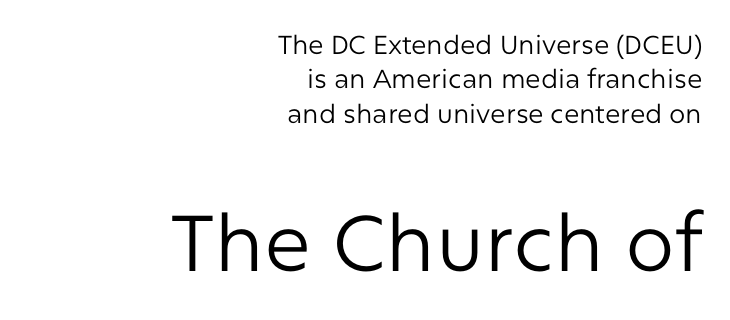
A typesetter would label this face a sans. Looks like regular typesetting: each glyph gets only the width it needs. This rendering uses right alignment, leaving the left contour irregular. When letters stand straight like this, we call the style roman or upright. The block of text has a typical density, with ordinary space between rows.
